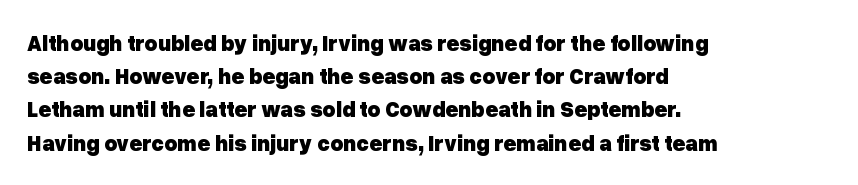
Q: Is the text bold? A: Yes.
Q: Is the text italic (slanted)? A: No, it is upright.
Q: Is the text underlined? A: No.
Q: How is the paragraph aligned? A: Left-aligned.
Q: Is the spacing between letters normal or unusually wide? A: Normal.
Q: Is the spacing between lines tight, normal or loose? A: Normal.
